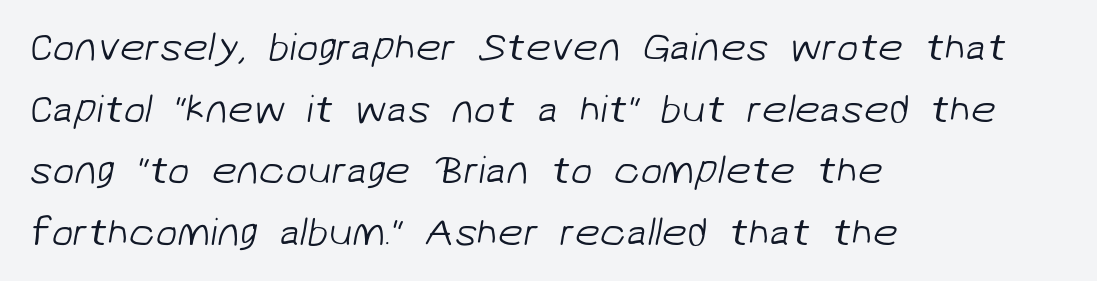
The image shows 40 px light sans-serif type; set left-aligned, normal line spacing (1.54x), normal letter spacing, not underlined; low stroke contrast and a medium x-height.
